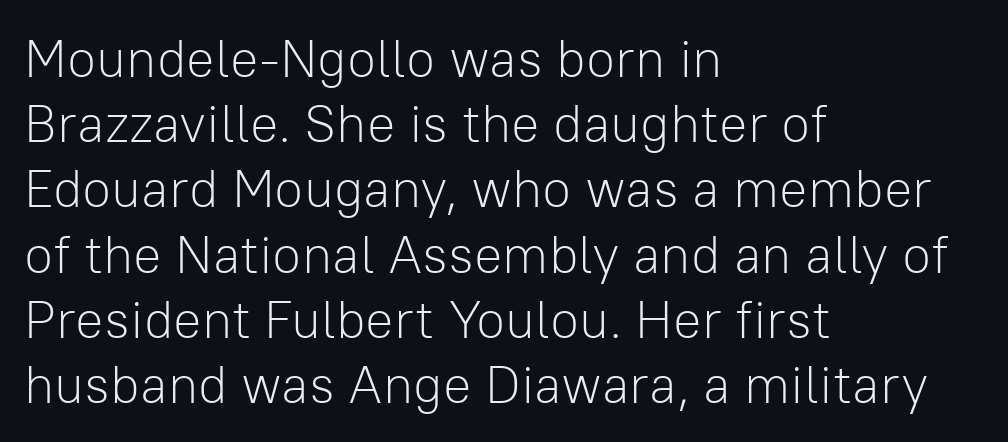
Does the lettering tilt? It doesn't — this is upright. The weight would be labelled regular, book, light, or lighter still. There is no visible air inserted between adjacent glyphs. The space beneath each line is pristine and unruled. Spacing verdict: proportional, widths tailored to each character. The rag falls on the right side of this text block.
